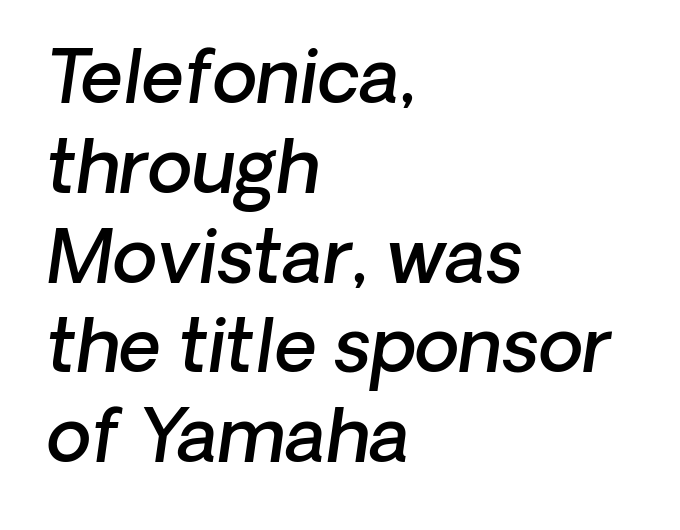
{"italic": "yes", "lean": "right", "slant_degrees": 8, "bold": "semi", "weight": "semibold", "width": "normal", "stroke_contrast": "low", "x_height": "medium", "monospaced": "no", "underline": "no", "align": "left", "line_spacing_ratio": 1.23, "letter_spacing": "normal", "letter_spacing_em": 0.0, "glyph_px": 73}
